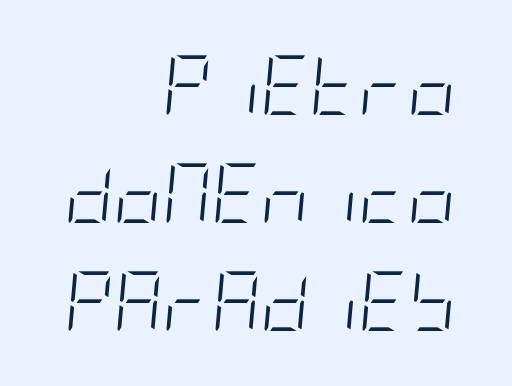
The paragraph shown leans on its right margin. This is not heavy type; no bold has been used. If you drew a line through each stem, it would be angled. The horizontal fit of the characters is conventional and even. Honestly, there is no underline to notice here at all.
